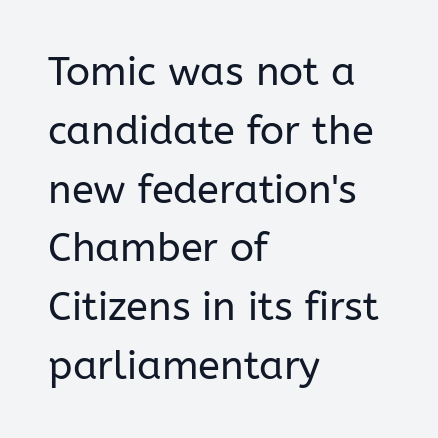
{"serif": "no", "italic": "no", "bold": "no", "weight": "regular", "width": "normal", "stroke_contrast": "low", "x_height": "medium", "monospaced": "no", "underline": "no", "align": "left", "line_spacing": "normal", "line_spacing_ratio": 1.47, "letter_spacing": "normal", "letter_spacing_em": 0.0, "glyph_px": 40}
